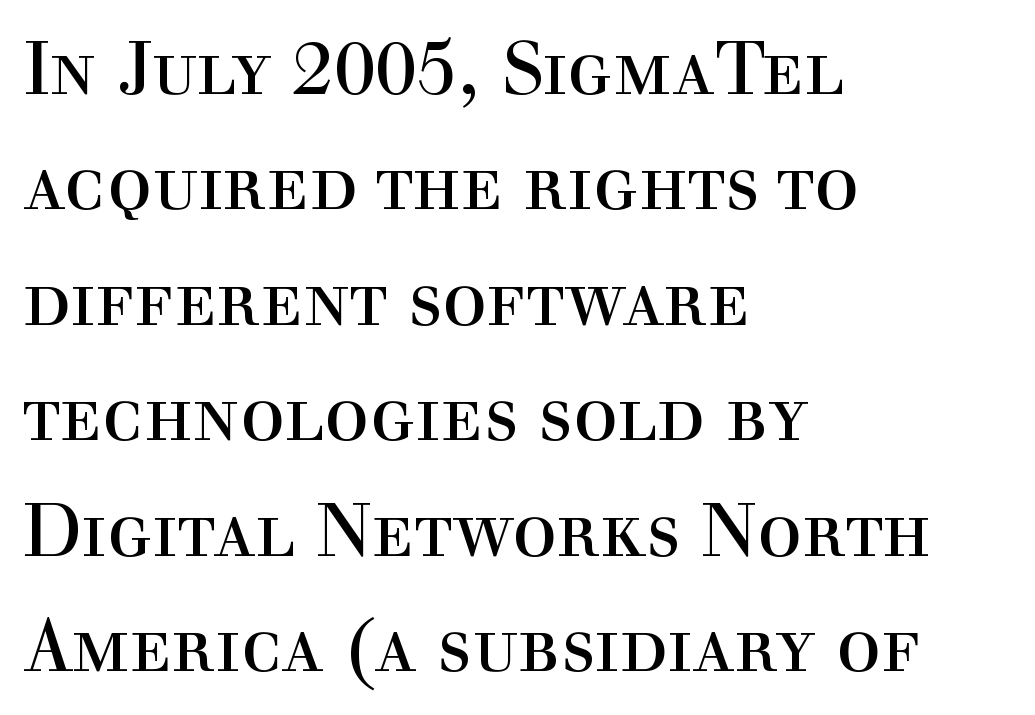
The image shows 74 px regular-weight serif type, upright; set left-aligned, normal line spacing (1.56x), normal letter spacing, not underlined; a medium x-height.
